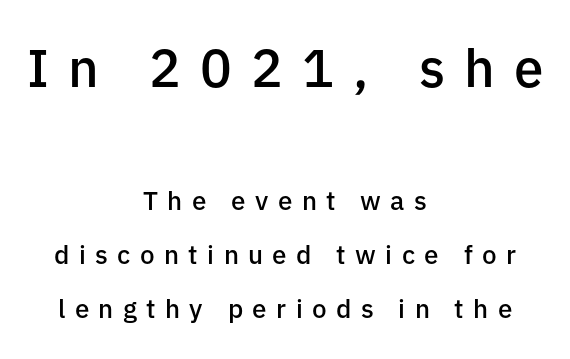
Font category for this specimen: sans-serif. The type sits square on the baseline with zero lean. Typesetter's note — upper block bumped up in size, lower block left smaller. The face used here is rendered with a markedly widened letterfit. These lines carry some extra weight — a demibold, not a full bold. The passage is arranged like a title page — every line centered.
